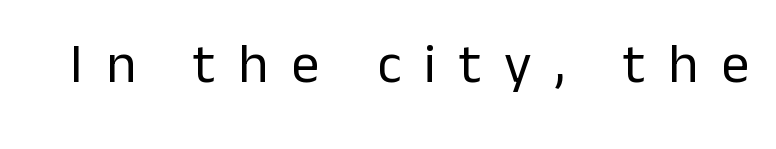
{"serif": "no", "italic": "no", "bold": "no", "weight": "regular", "width": "normal", "stroke_contrast": "low", "x_height": "medium", "monospaced": "no", "underline": "no", "letter_spacing": "wide", "letter_spacing_em": 0.41, "glyph_px": 56}
